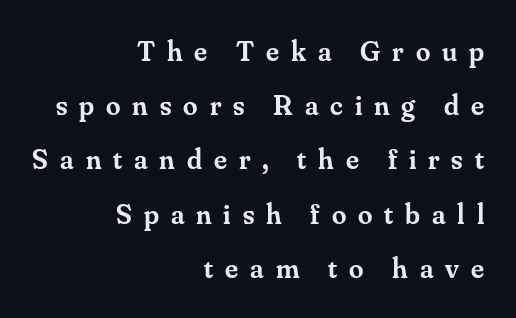
Rule under the text: the space is simply empty. Note: serifs present on the glyphs. Glyph-to-glyph distance is far greater than everyday printed text. Think of a printed novel: that variable character pitch is what you see here.
